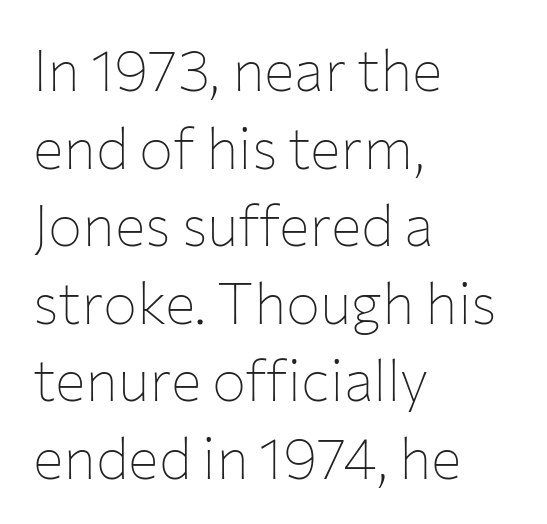
{"serif": "no", "italic": "no", "bold": "no", "weight": "thin", "width": "normal", "stroke_contrast": "low", "x_height": "medium", "monospaced": "no", "underline": "no", "align": "left", "line_spacing": "normal", "line_spacing_ratio": 1.36, "letter_spacing": "normal", "letter_spacing_em": 0.0, "glyph_px": 57}
